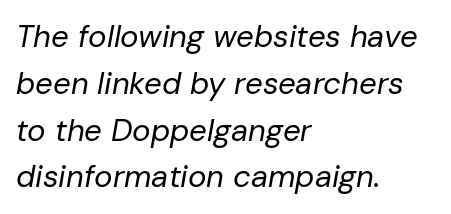
The image shows 31 px regular-weight type, italic (leaning right); set left-aligned, normal line spacing (1.51x), normal letter spacing, not underlined; low stroke contrast and a medium x-height.
